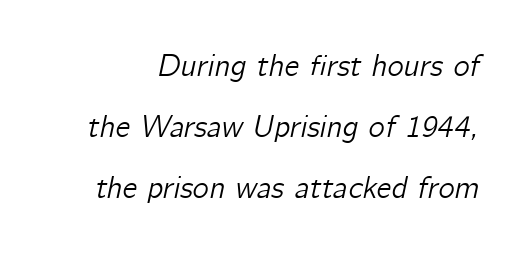
The image shows 31 px text type, italic (leaning right); set loose line spacing (1.97x), normal letter spacing, not underlined; low stroke contrast and a medium x-height.
